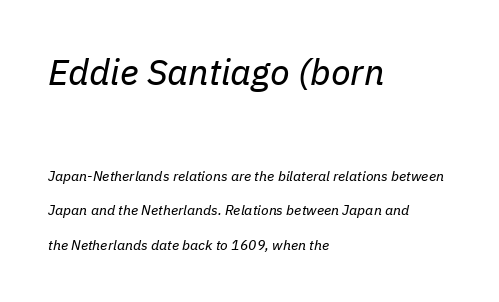
The image shows 36 px regular-weight type, italic (leaning right); set left-aligned, loose line spacing (2.47x), normal letter spacing, not underlined; the first (top) block is 2.57x larger; low stroke contrast and a medium x-height.
